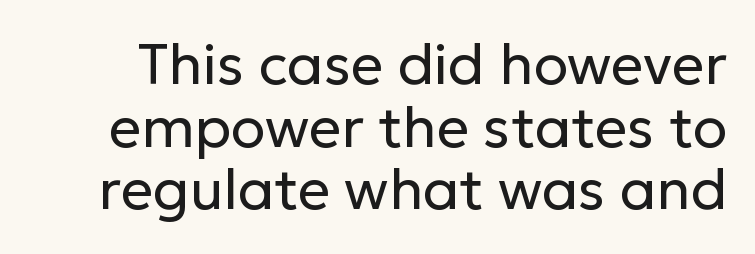
Q: Is the text bold? A: No.
Q: Is the text italic (slanted)? A: No, it is upright.
Q: Is the typeface a serif or a sans-serif typeface? A: Sans-serif.
Q: Is the text underlined? A: No.
Q: Is the spacing between letters normal or unusually wide? A: Normal.
Q: Is the spacing between lines tight, normal or loose? A: Tight.
Q: Width (condensed, normal, or wide)? A: Normal.
Q: Stroke contrast? A: Low.
Q: x-height? A: Medium.
Q: Monospaced? A: No.
